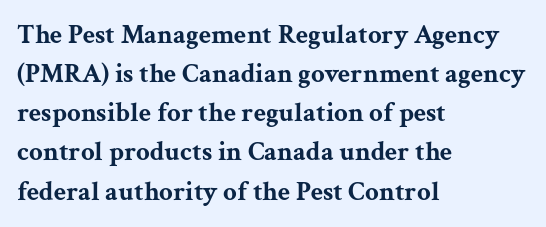
Q: Is the text bold? A: Yes.
Q: Is the text italic (slanted)? A: No, it is upright.
Q: Is the text underlined? A: No.
Q: How is the paragraph aligned? A: Left-aligned.
Q: Is the spacing between letters normal or unusually wide? A: Normal.
Q: Is the spacing between lines tight, normal or loose? A: Normal.
